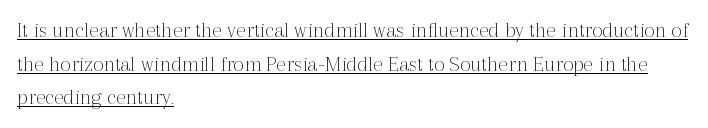
The compositor pushed each line to the left boundary. A typesetter would mark this as roman, not italic. The strokes are not fattened; the text isn't bold. No extra tracking has been applied to these lines. The specimen includes a rule beneath the text block's lines.
